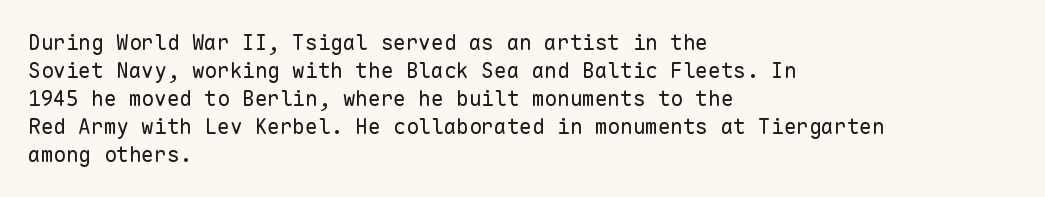
The paragraph has a hard left edge and a soft right edge. Rows of type keep a routine distance in the vertical direction. The letters sit at their default tracking, neither squeezed nor spread. Posture: vertical.
